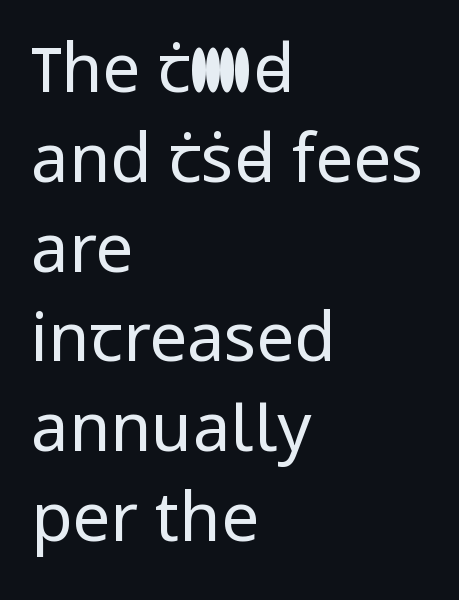
Q: Is the text bold? A: No.
Q: Is the text italic (slanted)? A: No, it is upright.
Q: Is the typeface a serif or a sans-serif typeface? A: Sans-serif.
Q: Is the text underlined? A: No.
Q: How is the paragraph aligned? A: Left-aligned.
Q: Is the spacing between letters normal or unusually wide? A: Normal.
Q: Is the spacing between lines tight, normal or loose? A: Normal.
Q: Width (condensed, normal, or wide)? A: Normal.
Q: Stroke contrast? A: Low.
Q: x-height? A: Medium.
Q: Monospaced? A: No.
